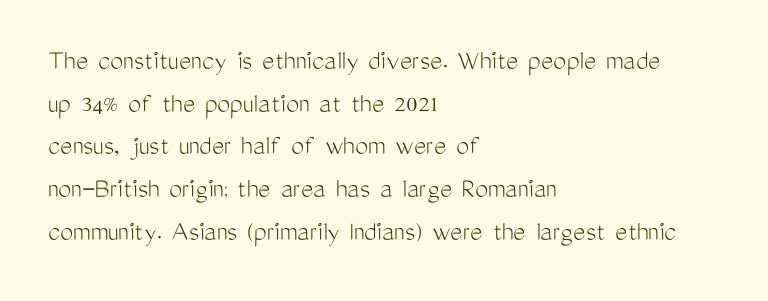
Teacher's note: observe the even left margin — that is flush-left alignment. This rendering features lettering with no underline. Is this a fixed-width face? No — the glyphs have proportional, varying widths. The specimen reads as upright at a glance.
